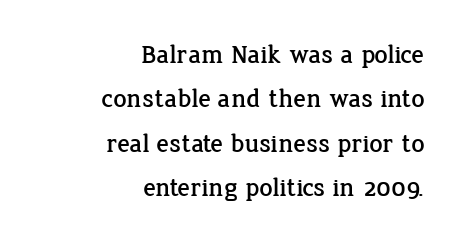
{"italic": "no", "underline": "no", "align": "right", "line_spacing_ratio": 1.71, "letter_spacing": "normal", "letter_spacing_em": 0.0, "glyph_px": 26}
